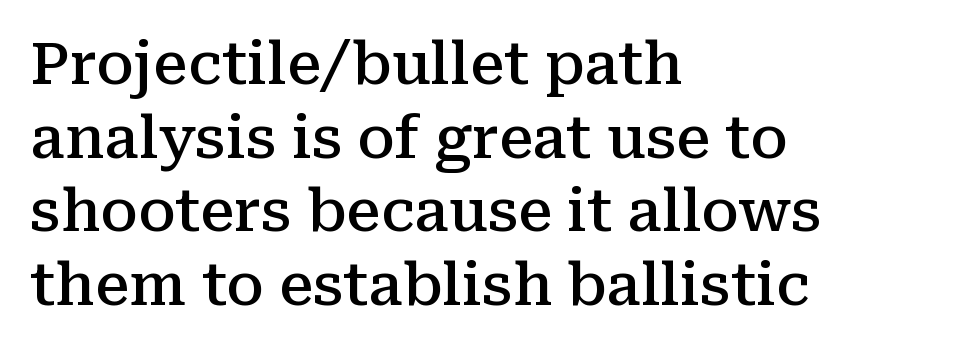
The image shows 58 px semibold serif type, upright; set left-aligned, normal line spacing (1.27x), normal letter spacing, not underlined; medium stroke contrast and a medium x-height.
